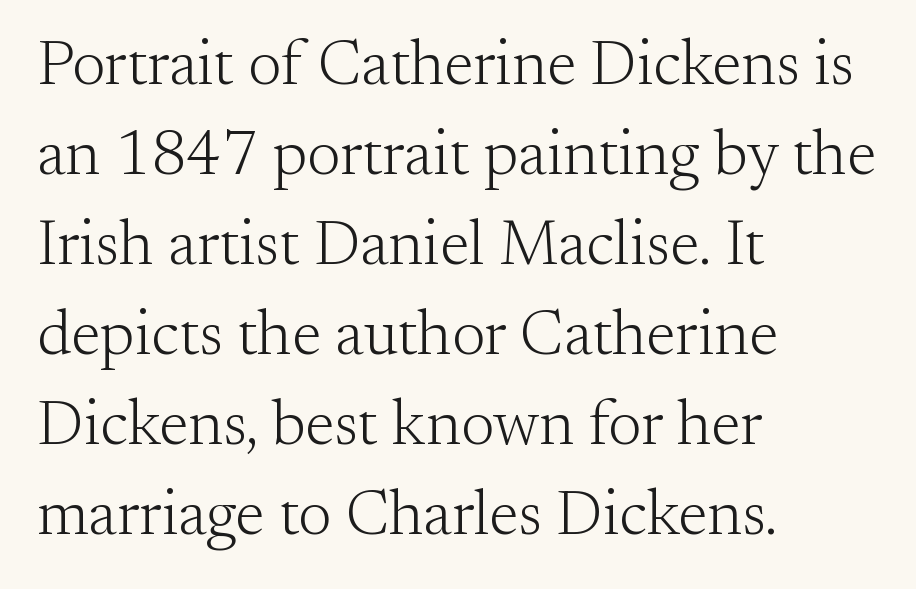
The glyphs in this specimen are seriffed. The block of text has a typical density, with ordinary space between rows. The lettering stays uniformly vertical, giving the passage a roman look. Weight: regular or lighter.
